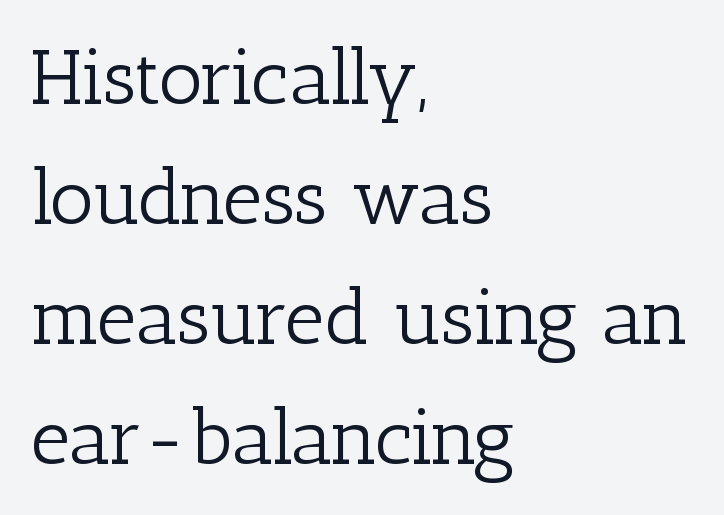
Q: Is the text bold? A: No.
Q: Is the text italic (slanted)? A: No, it is upright.
Q: Is the typeface a serif or a sans-serif typeface? A: Serif.
Q: Is the text underlined? A: No.
Q: How is the paragraph aligned? A: Left-aligned.
Q: Is the spacing between letters normal or unusually wide? A: Normal.
Q: Is the spacing between lines tight, normal or loose? A: Normal.
Q: Width (condensed, normal, or wide)? A: Normal.
Q: Stroke contrast? A: Low.
Q: x-height? A: Medium.
Q: Monospaced? A: No.
